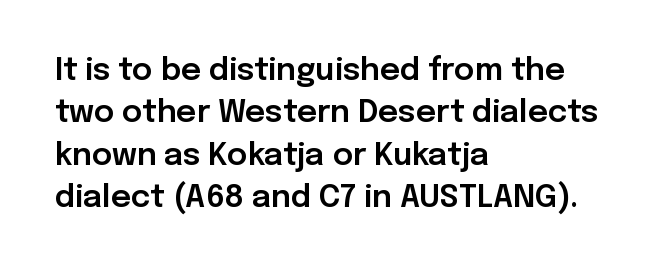
The compositor pushed each line to the left boundary. The axis of the letterforms is exactly vertical. Leading matches the norm, producing a regular column. The passage shown is typed in a proportional face where columns would drift.
